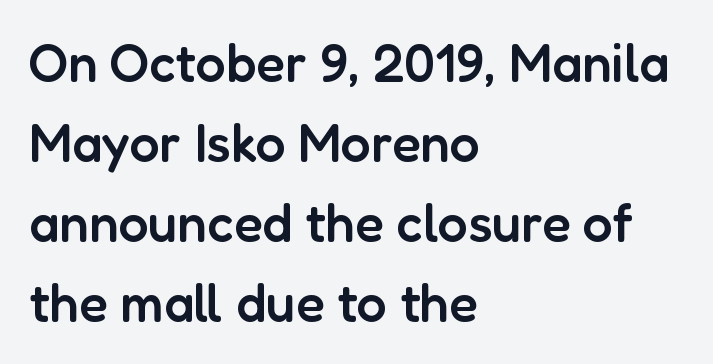
The image shows 53 px semibold sans-serif type, upright; set left-aligned, normal line spacing (1.51x), normal letter spacing, not underlined; low stroke contrast and a medium x-height.
